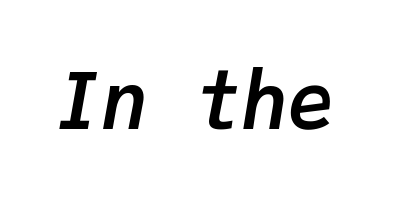
The image shows 78 px semibold type, italic (leaning right), monospaced; set normal letter spacing, not underlined; low stroke contrast and a medium x-height.
